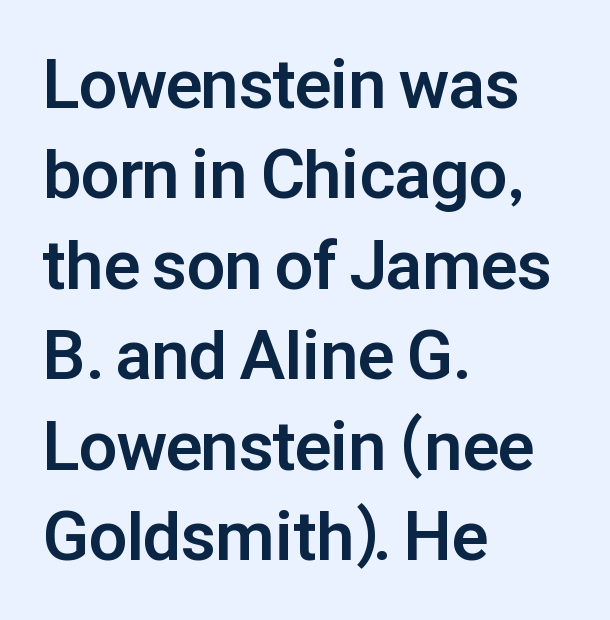
{"serif": "no", "italic": "no", "bold": "yes", "weight": "bold", "width": "normal", "stroke_contrast": "low", "x_height": "medium", "monospaced": "no", "underline": "no", "align": "left", "line_spacing": "normal", "line_spacing_ratio": 1.33, "letter_spacing": "normal", "letter_spacing_em": 0.0, "glyph_px": 68}
